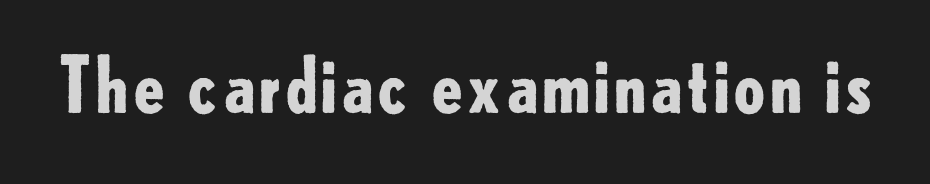
Think of a printed novel: that variable character pitch is what you see here. Designer's note — italics off, roman on. A full-strength bold gives these letters their thick strokes. This rendering features lettering with no underline. The letters carry no serifs — their stems end cleanly without finishing strokes.
